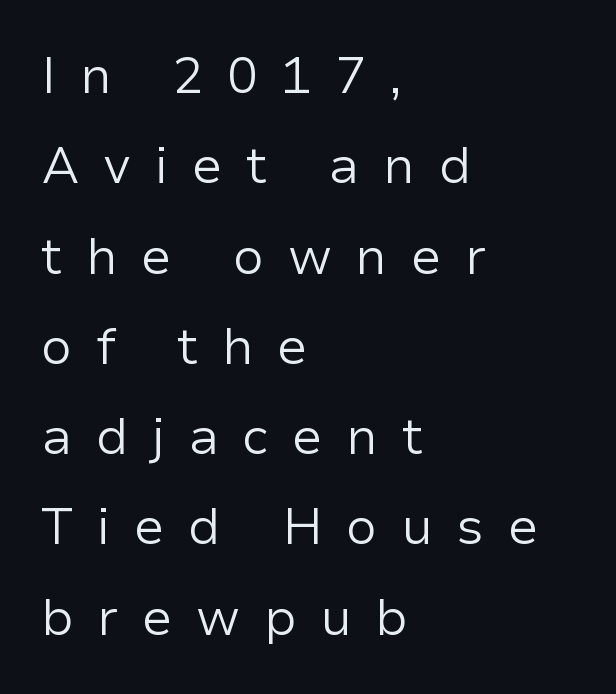
The image shows 51 px regular-weight sans-serif type, upright; set left-aligned, line spacing 1.77x, unusually wide letter spacing (+0.46 em), not underlined; low stroke contrast and a medium x-height.
